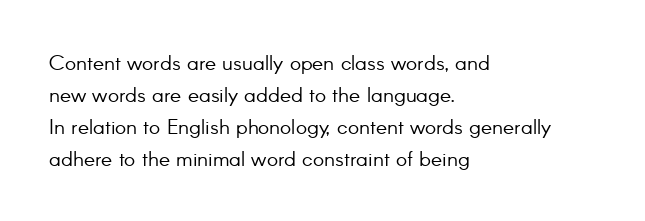
The image shows 21 px text type, upright; set left-aligned, normal line spacing (1.53x), normal letter spacing, not underlined.
